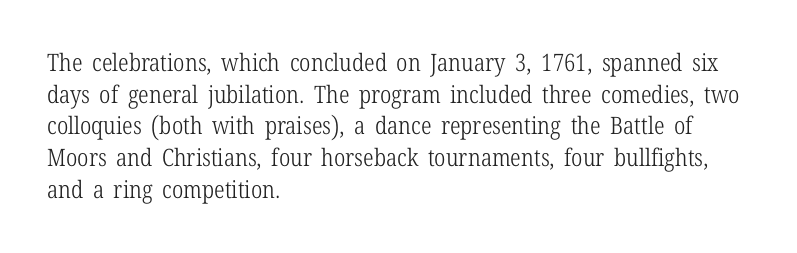
The image shows 24 px text type, upright; set left-aligned, normal line spacing (1.32x), normal letter spacing, not underlined.
